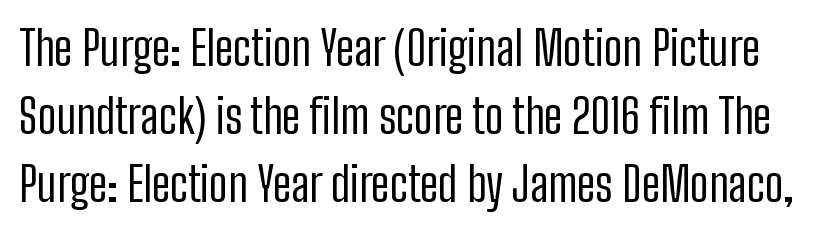
The image shows 47 px regular-weight, condensed sans-serif type, upright; set normal line spacing (1.45x), normal letter spacing, not underlined; low stroke contrast and a medium x-height.
